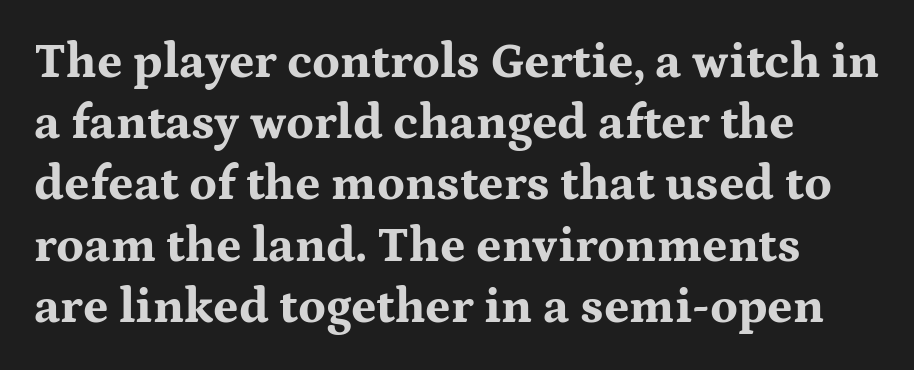
Q: Is the text bold? A: Yes.
Q: Is the text italic (slanted)? A: No, it is upright.
Q: Is the typeface a serif or a sans-serif typeface? A: Serif.
Q: Is the text underlined? A: No.
Q: How is the paragraph aligned? A: Left-aligned.
Q: Is the spacing between letters normal or unusually wide? A: Normal.
Q: Is the spacing between lines tight, normal or loose? A: Normal.
Q: Width (condensed, normal, or wide)? A: Wide.
Q: Stroke contrast? A: Medium.
Q: x-height? A: Medium.
Q: Monospaced? A: No.
